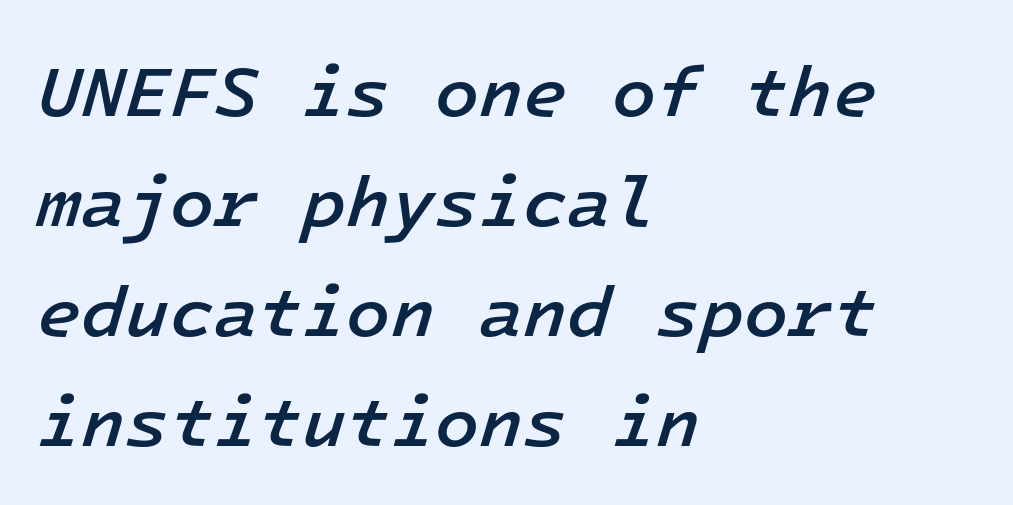
Q: Is the text bold? A: Semi-bold.
Q: Is the text italic (slanted)? A: Yes, it leans right by about 16 degrees.
Q: Is the text underlined? A: No.
Q: How is the paragraph aligned? A: Left-aligned.
Q: Is the spacing between letters normal or unusually wide? A: Normal.
Q: Is the spacing between lines tight, normal or loose? A: Normal.
Q: Width (condensed, normal, or wide)? A: Normal.
Q: Stroke contrast? A: Low.
Q: x-height? A: Medium.
Q: Monospaced? A: Yes.
